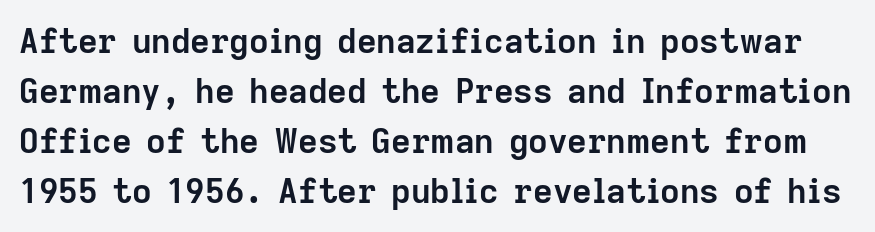
The image shows 34 px semibold sans-serif type, upright; set normal line spacing (1.47x), normal letter spacing, not underlined; low stroke contrast and a medium x-height.
